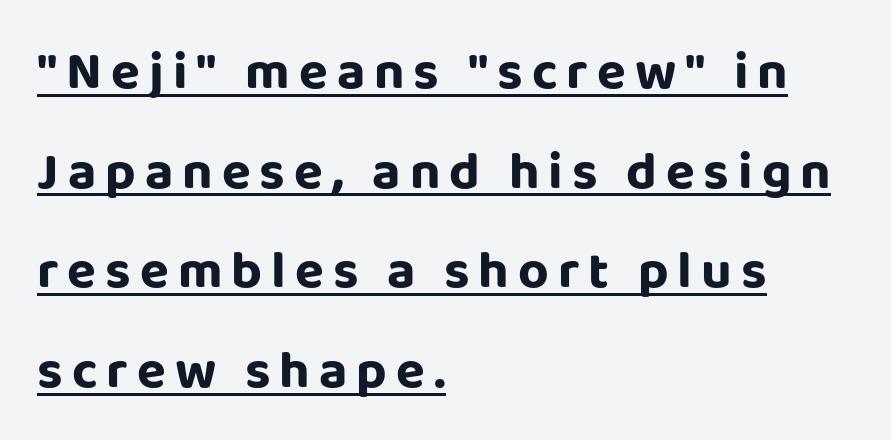
Upright lettering throughout. Casual observation: everything's shoved over to the left. The text was rendered using a sans face with plain stroke endings. Is there an underline? Yes — a line sits under the letters.
